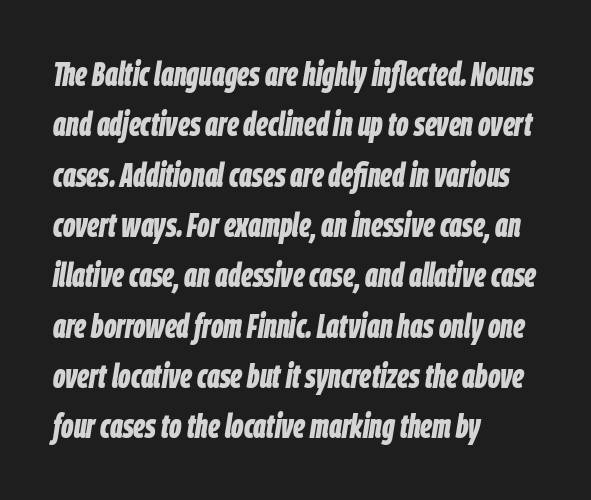
The image shows 34 px bold, condensed type, italic (leaning right); set left-aligned, normal line spacing (1.48x), normal letter spacing, not underlined; low stroke contrast and a large x-height.
